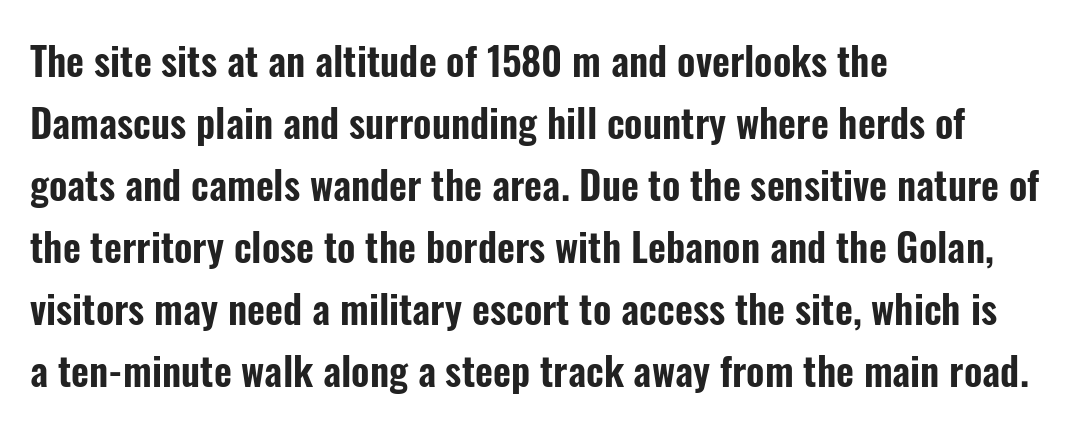
Think of a printed novel: that variable character pitch is what you see here. This rendering uses left alignment, leaving the right contour irregular. Words appear dense and cohesive because spacing is normal. Whoever set this chose a conventional vertical rhythm. Clear beneath every line of the passage. Characters remain perfectly vertical along every line.
